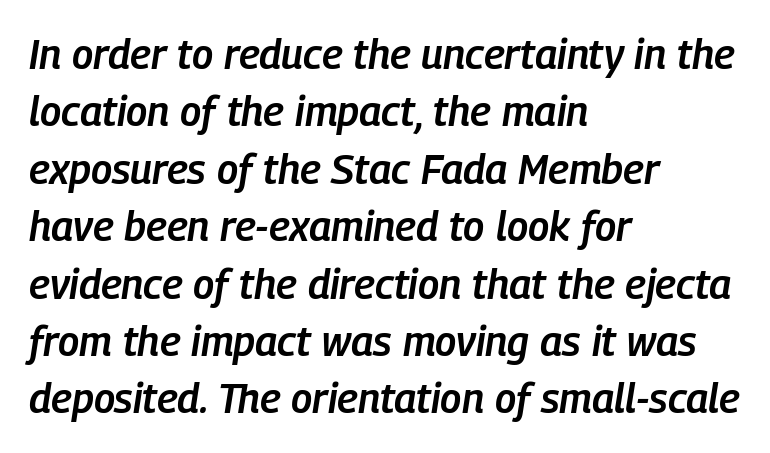
The image shows 41 px semibold, condensed type, italic (leaning right); set left-aligned, normal line spacing (1.4x), normal letter spacing, not underlined; low stroke contrast and a medium x-height.
